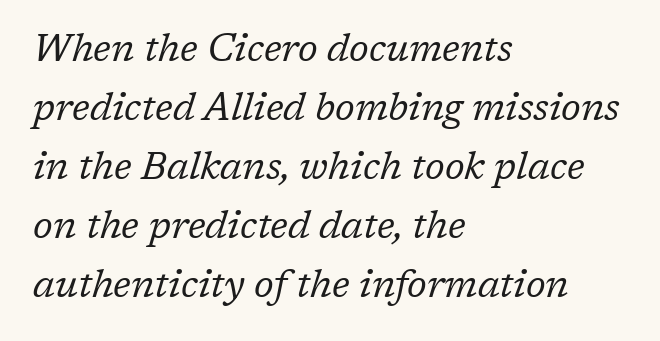
Counters stay open thanks to moderate or lighter strokes. The horizontal fit of the characters is conventional and even. Proportional: the letters do not fall into vertical columns. Is the block centered? No — it sits flush against the left margin. The designer left line spacing at the default.
